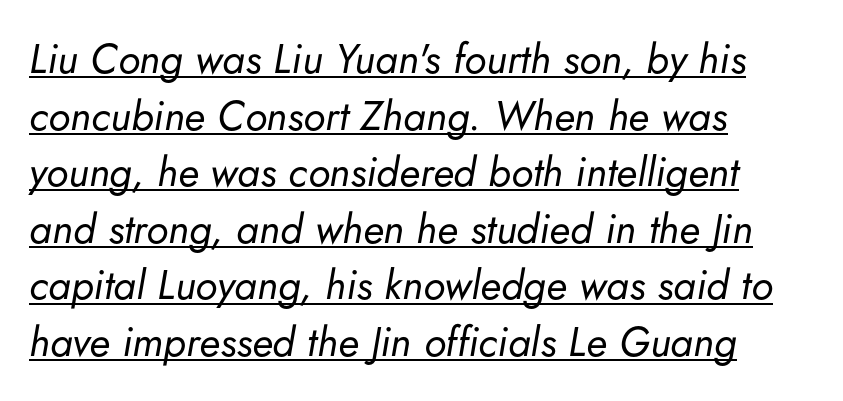
The letterforms sit at book weight or below. The horizontal fit of the characters is conventional and even. These lines stack with their left ends in a neat column. The vertical gap from one line to the next is medium. Every word sits above its own underline. Looks like regular typesetting: each glyph gets only the width it needs.
